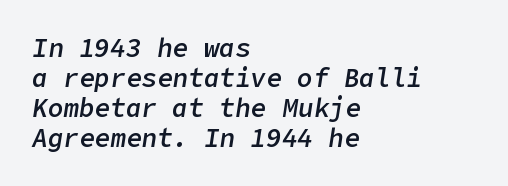
{"italic": "yes", "lean": "right", "slant_degrees": 9, "bold": "semi", "underline": "no", "align": "left", "line_spacing": "tight", "line_spacing_ratio": 1.15, "letter_spacing": "normal", "letter_spacing_em": 0.0, "glyph_px": 26}
